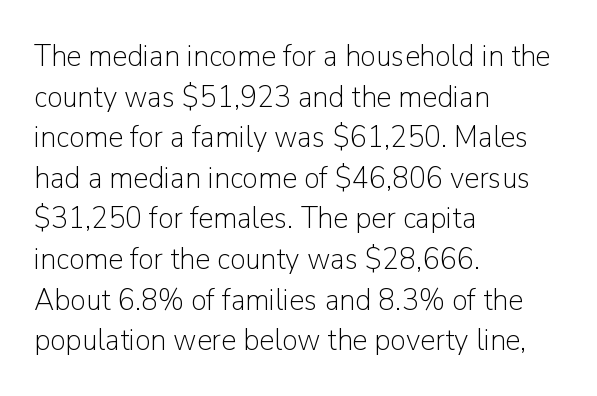
{"serif": "no", "italic": "no", "bold": "no", "weight": "light", "width": "normal", "stroke_contrast": "low", "x_height": "medium", "monospaced": "no", "underline": "no", "align": "left", "line_spacing": "normal", "line_spacing_ratio": 1.31, "letter_spacing": "normal", "letter_spacing_em": 0.0, "glyph_px": 31}
